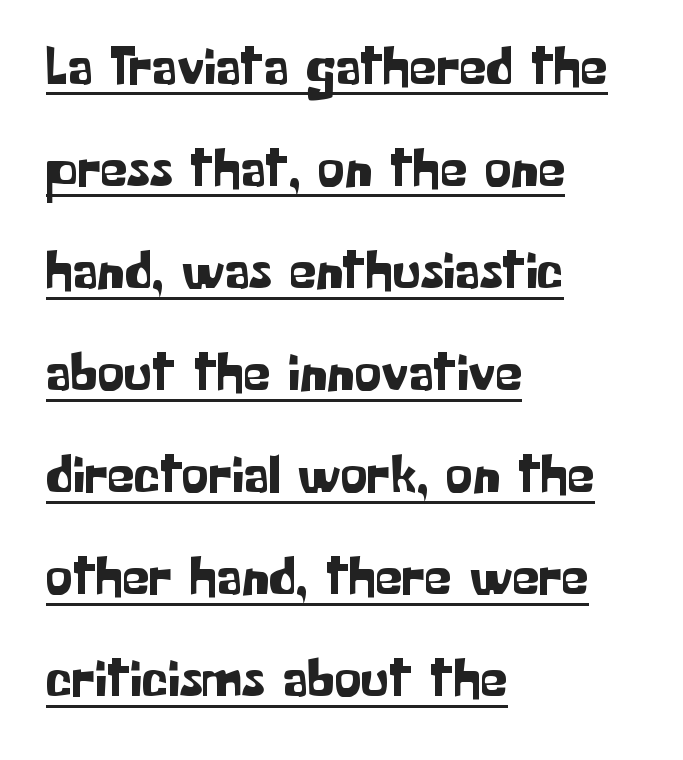
A roman cut, with each character standing at attention. This sample is left-justified, so line endings fall wherever the words run out. No extra tracking has been applied to these lines. The lettering is marked with a stroke running underneath it.
